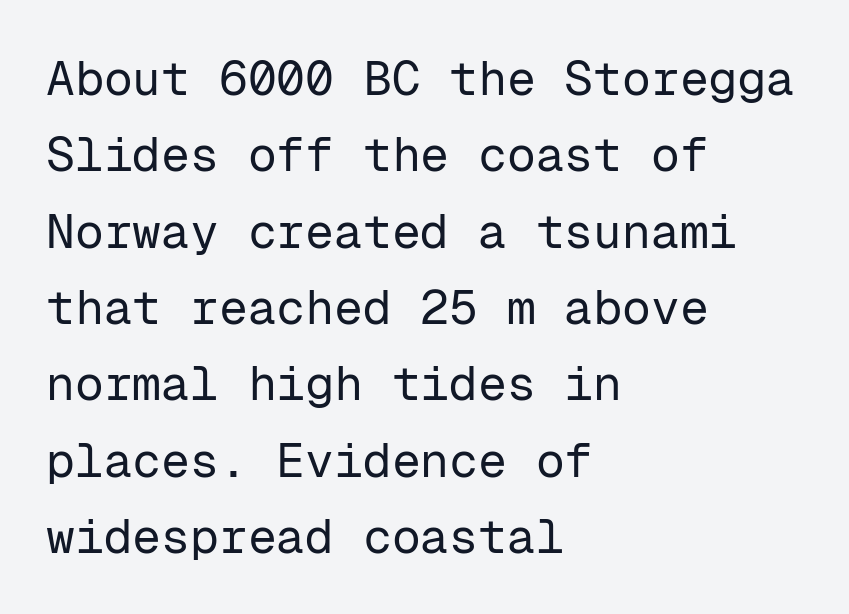
{"serif": "no", "italic": "no", "bold": "no", "weight": "regular", "width": "normal", "stroke_contrast": "low", "x_height": "medium", "monospaced": "yes", "underline": "no", "align": "left", "line_spacing": "normal", "line_spacing_ratio": 1.59, "letter_spacing": "normal", "letter_spacing_em": 0.0, "glyph_px": 48}
